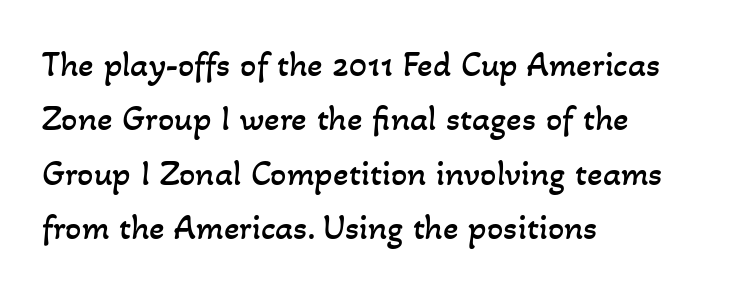
{"bold": "no", "weight": "regular", "width": "normal", "stroke_contrast": "low", "x_height": "small", "monospaced": "no", "underline": "no", "align": "left", "line_spacing": "normal", "line_spacing_ratio": 1.51, "letter_spacing": "normal", "letter_spacing_em": 0.0, "glyph_px": 36}
